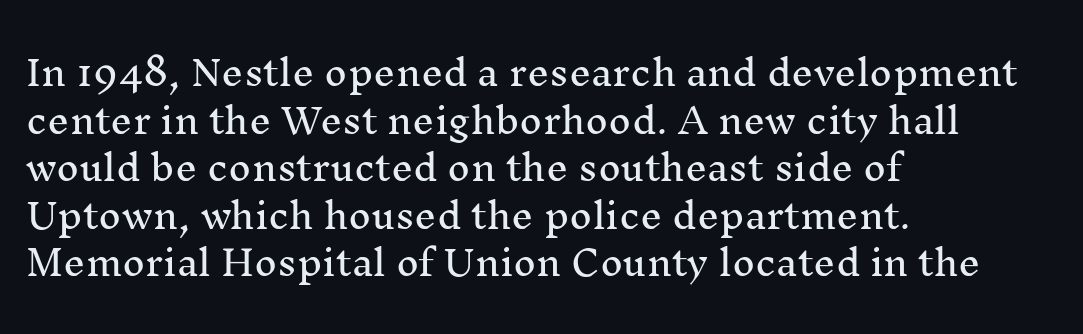
{"serif": "yes", "italic": "no", "width": "normal", "stroke_contrast": "medium", "x_height": "medium", "monospaced": "no", "underline": "no", "align": "left", "line_spacing": "normal", "line_spacing_ratio": 1.36, "letter_spacing": "normal", "letter_spacing_em": 0.0, "glyph_px": 35}
